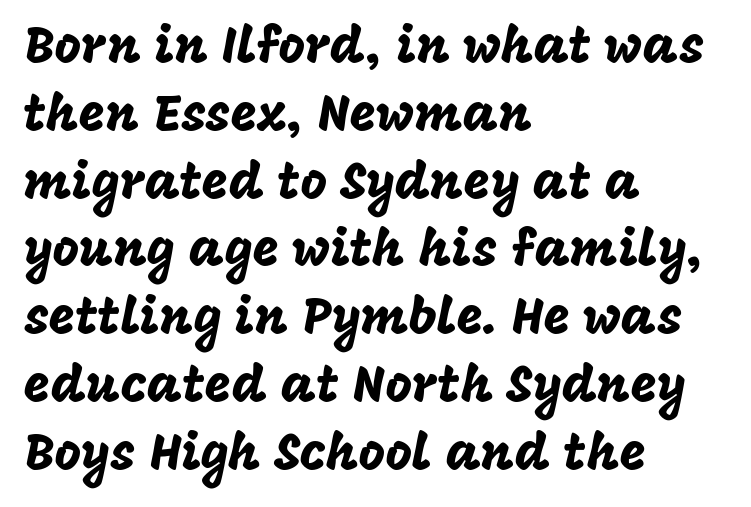
{"serif": "no", "width": "normal", "stroke_contrast": "low", "x_height": "large", "monospaced": "no", "underline": "no", "align": "left", "line_spacing": "normal", "line_spacing_ratio": 1.33, "letter_spacing": "normal", "letter_spacing_em": 0.0, "glyph_px": 51}
